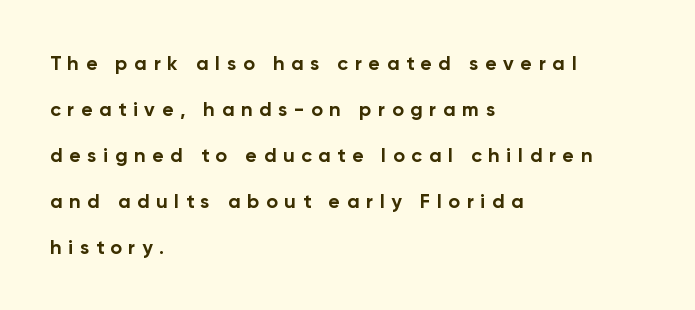
A student would call this left alignment; a typographer would say flush left, rag right. The axis of the letterforms is exactly vertical. The sample has been set heavy, in full bold. Each row of text sits above clean, open space. In terms of letterspacing, this is a distinctly airy, spread setting.
